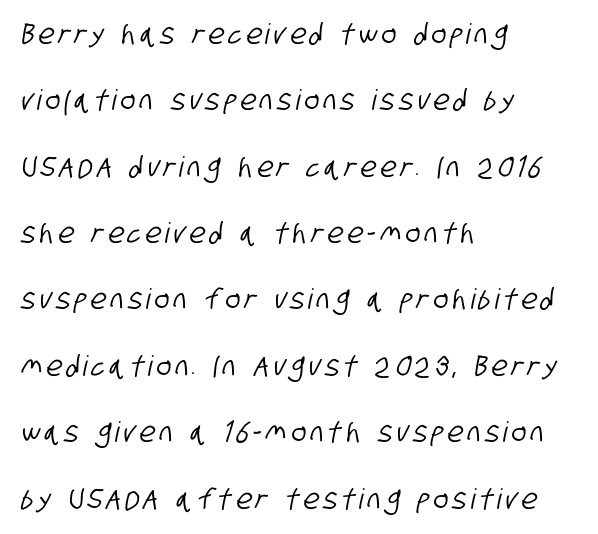
{"serif": "no", "width": "condensed", "stroke_contrast": "low", "x_height": "large", "monospaced": "no", "underline": "no", "align": "left", "line_spacing": "loose", "line_spacing_ratio": 2.37, "glyph_px": 28}
